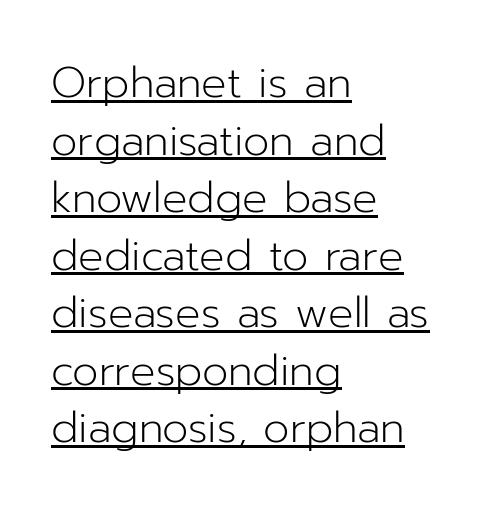
{"serif": "no", "italic": "no", "bold": "no", "weight": "light", "width": "normal", "stroke_contrast": "low", "x_height": "medium", "monospaced": "no", "underline": "yes", "align": "left", "line_spacing": "normal", "line_spacing_ratio": 1.37, "letter_spacing": "normal", "letter_spacing_em": 0.0, "glyph_px": 42}
